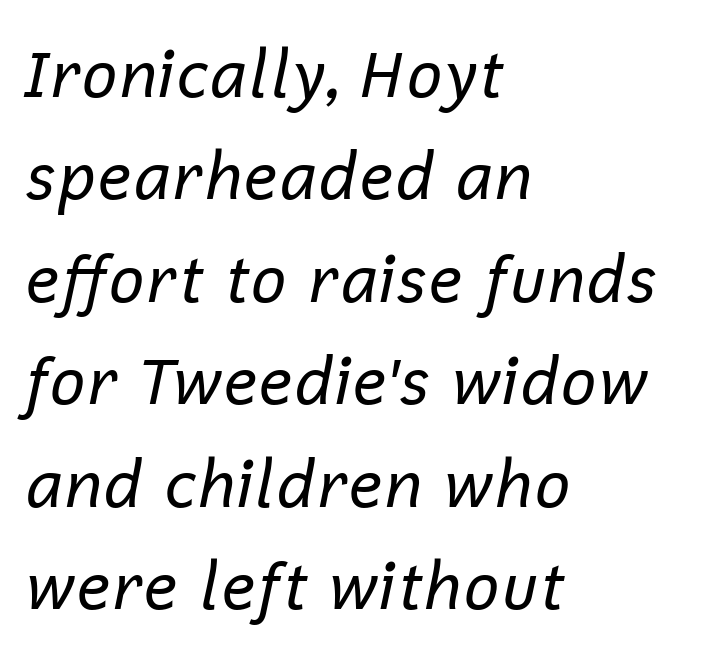
{"italic": "yes", "lean": "right", "slant_degrees": 12, "bold": "no", "weight": "regular", "width": "normal", "stroke_contrast": "low", "x_height": "medium", "monospaced": "no", "underline": "no", "align": "left", "line_spacing": "normal", "line_spacing_ratio": 1.6, "letter_spacing": "normal", "letter_spacing_em": 0.0, "glyph_px": 64}
